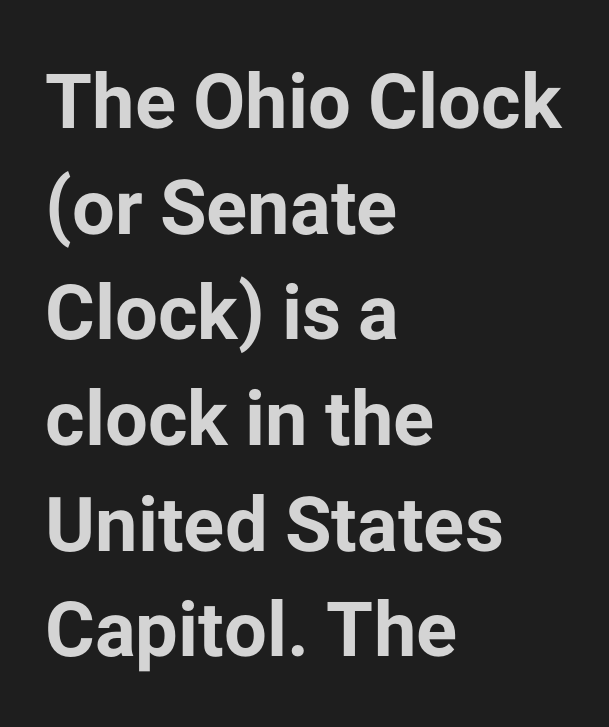
The passage is arranged the way most books set body copy — flush left. On the weight axis this lands at bold, roughly 700. The specimen omits any rule beneath the text block's lines. The passage shown stacks its lines at a standard gap.
